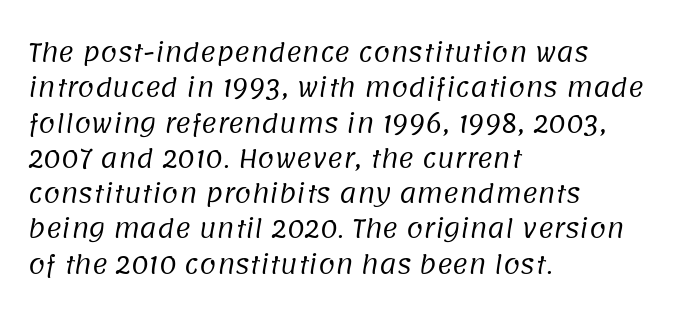
The image shows 24 px text type; set left-aligned, normal line spacing (1.47x), normal letter spacing, not underlined.
